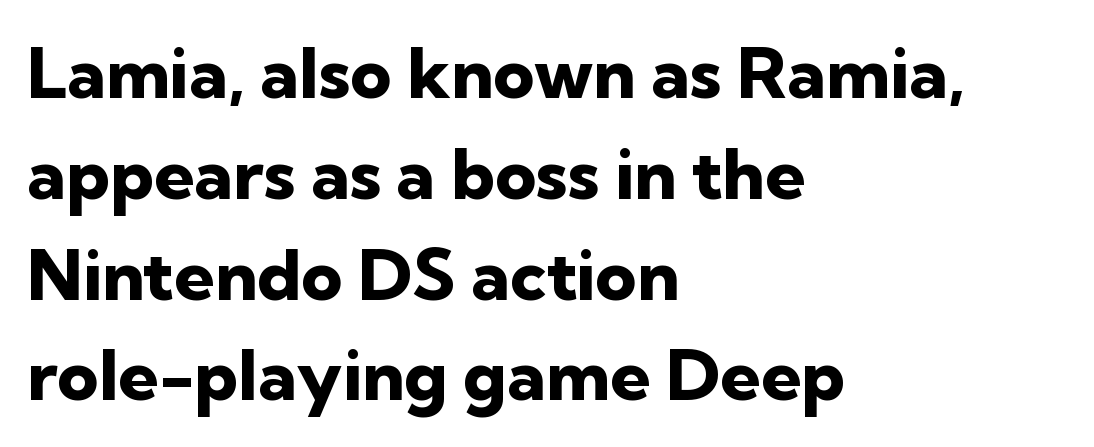
Nothing unusual about the tracking: characters are spaced as the font intends. If you drew a ruler down the left edge, every line would touch it. Tall strokes in this sample are plumb rather than angled. These lines are composed in type without serifs. Heavy-handed strokes throughout: this text is bold.
